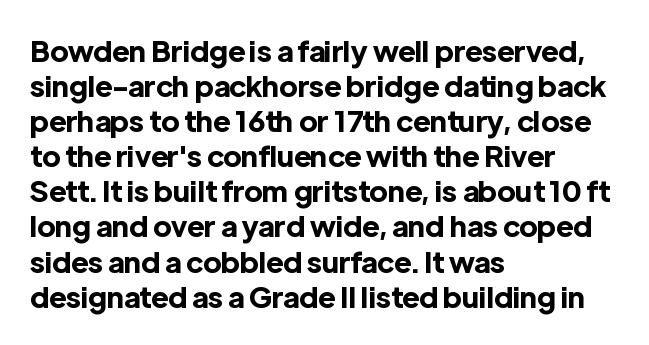
The image shows 29 px bold sans-serif type, upright; set left-aligned, line spacing 1.21x, normal letter spacing, not underlined; a medium x-height.
